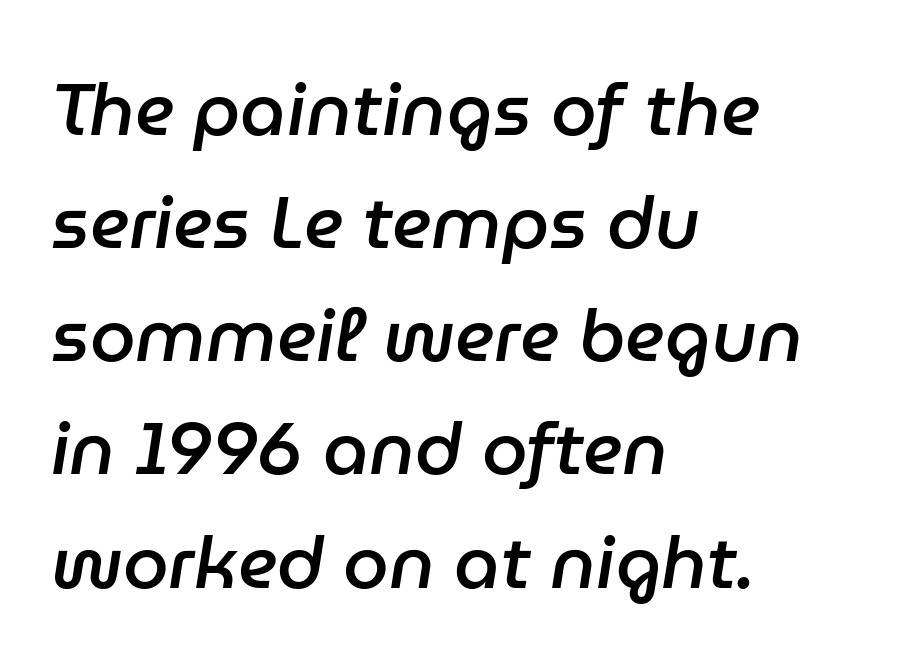
Q: Is the text bold? A: Semi-bold.
Q: Is the text italic (slanted)? A: Yes, it leans right by about 9 degrees.
Q: Is the text underlined? A: No.
Q: How is the paragraph aligned? A: Left-aligned.
Q: Is the spacing between letters normal or unusually wide? A: Normal.
Q: Is the spacing between lines tight, normal or loose? A: Normal.
Q: Width (condensed, normal, or wide)? A: Normal.
Q: Stroke contrast? A: Low.
Q: x-height? A: Medium.
Q: Monospaced? A: No.
